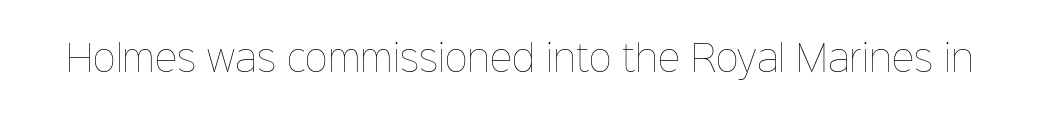
The image shows 35 px thin type, upright; set normal letter spacing, not underlined; low stroke contrast and a medium x-height.
